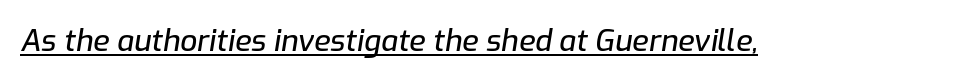
Honestly, the underline is the first thing you notice here. This is oblique type, the kind used for emphasis or titles. Default kerning and tracking; the words read as compact shapes. You could not count columns in this text — the font is proportionally spaced.
